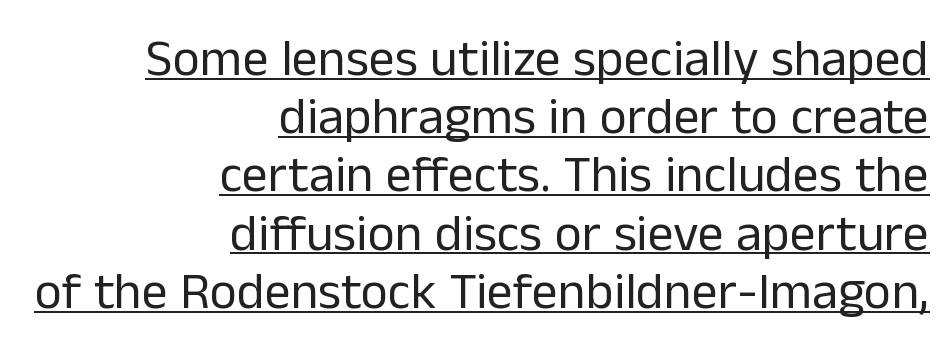
{"serif": "no", "italic": "no", "bold": "no", "weight": "regular", "width": "normal", "stroke_contrast": "low", "x_height": "medium", "monospaced": "no", "underline": "yes", "align": "right", "line_spacing": "tight", "line_spacing_ratio": 1.12, "letter_spacing": "normal", "letter_spacing_em": 0.0, "glyph_px": 52}
